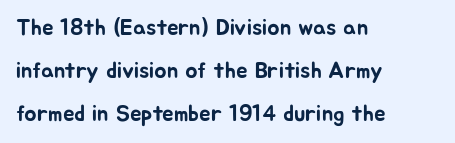
Underlining? Definitely not there. Nope, not italic — everything's standing straight. Standard letterfit; no display-style spreading of the glyphs. Which margin do the lines hug? The left one — the right edge is uneven.
